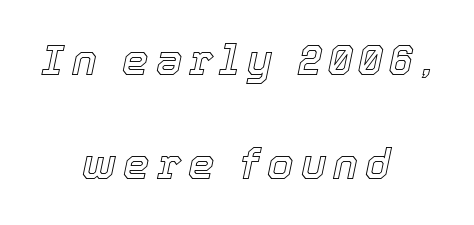
{"italic": "yes", "lean": "right", "slant_degrees": 12, "width": "normal", "x_height": "medium", "monospaced": "no", "underline": "no", "align": "center", "line_spacing": "loose", "line_spacing_ratio": 2.47, "glyph_px": 42}
